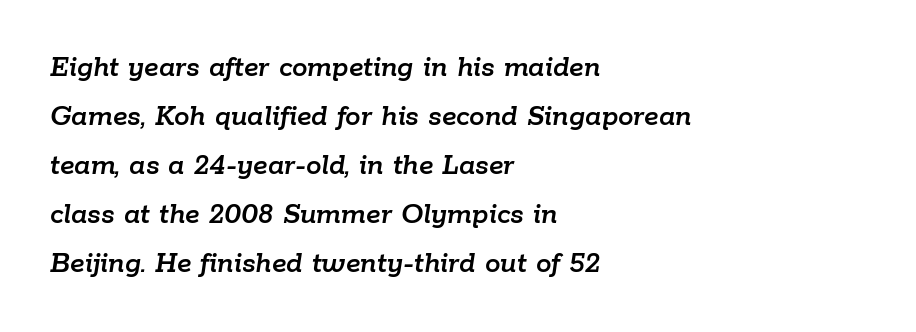
Q: Is the text italic (slanted)? A: Yes, it leans right by about 9 degrees.
Q: Is the text underlined? A: No.
Q: How is the paragraph aligned? A: Left-aligned.
Q: Is the spacing between letters normal or unusually wide? A: Normal.
Q: Is the spacing between lines tight, normal or loose? A: Normal.
Q: Width (condensed, normal, or wide)? A: Normal.
Q: Stroke contrast? A: Low.
Q: x-height? A: Medium.
Q: Monospaced? A: No.
